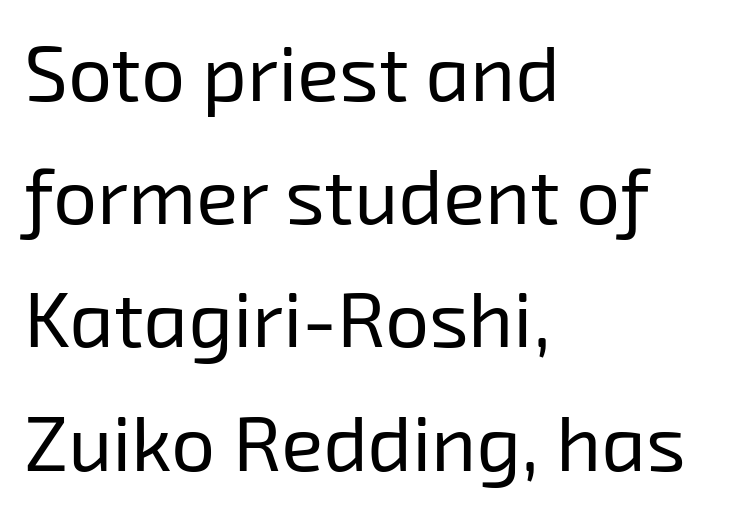
{"serif": "no", "bold": "no", "weight": "regular", "width": "normal", "stroke_contrast": "low", "x_height": "medium", "monospaced": "no", "underline": "no", "align": "left", "line_spacing": "normal", "line_spacing_ratio": 1.58, "letter_spacing": "normal", "letter_spacing_em": 0.0, "glyph_px": 78}
